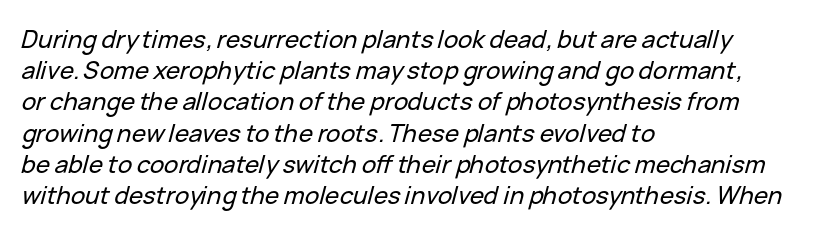
Q: Is the text italic (slanted)? A: Yes, it leans right by about 15 degrees.
Q: Is the text underlined? A: No.
Q: How is the paragraph aligned? A: Left-aligned.
Q: Is the spacing between letters normal or unusually wide? A: Normal.
Q: Is the spacing between lines tight, normal or loose? A: Normal.
